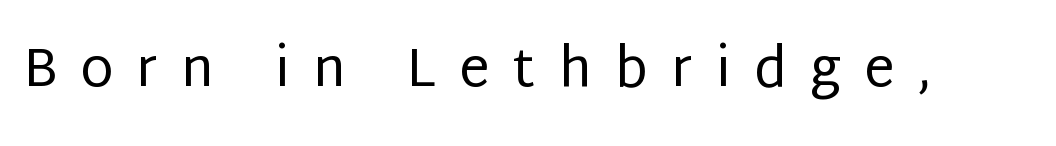
Q: Is the text bold? A: No.
Q: Is the text italic (slanted)? A: No, it is upright.
Q: Is the typeface a serif or a sans-serif typeface? A: Sans-serif.
Q: Is the text underlined? A: No.
Q: Is the spacing between letters normal or unusually wide? A: Unusually wide.
Q: Width (condensed, normal, or wide)? A: Normal.
Q: Stroke contrast? A: Low.
Q: x-height? A: Large.
Q: Monospaced? A: No.
